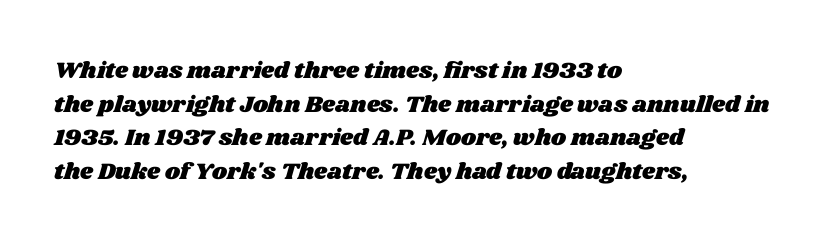
Q: Is the text underlined? A: No.
Q: How is the paragraph aligned? A: Left-aligned.
Q: Is the spacing between letters normal or unusually wide? A: Normal.
Q: Is the spacing between lines tight, normal or loose? A: Normal.
